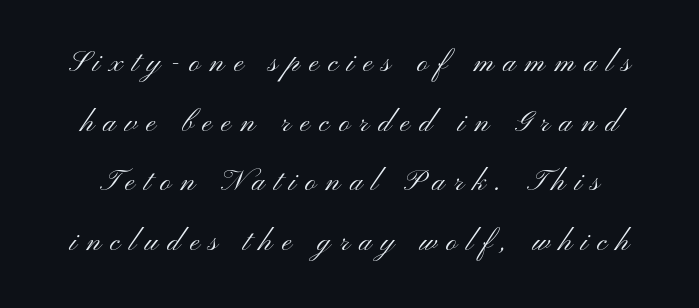
{"serif": "no", "bold": "no", "weight": "light", "width": "wide", "stroke_contrast": "medium", "x_height": "small", "monospaced": "no", "underline": "no", "line_spacing": "loose", "line_spacing_ratio": 2.06, "letter_spacing": "wide", "letter_spacing_em": 0.33, "glyph_px": 29}
